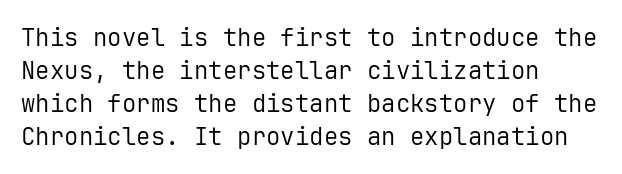
The image shows 24 px text type, upright; set left-aligned, normal line spacing (1.37x), normal letter spacing, not underlined.
